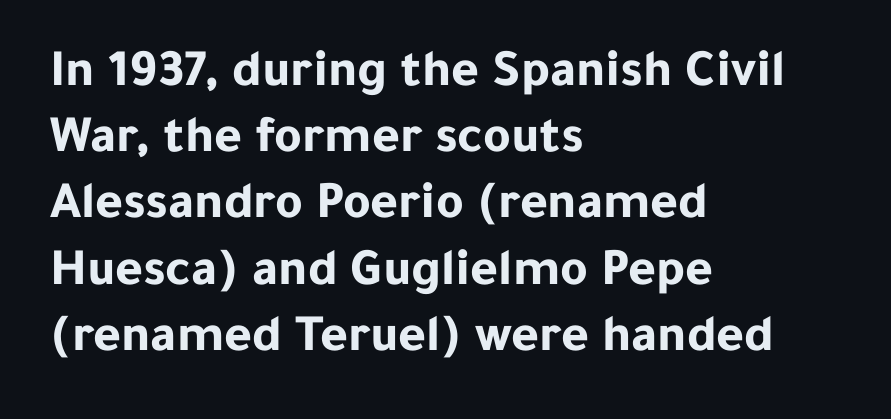
The image shows 53 px bold sans-serif type, upright; set left-aligned, normal line spacing (1.25x), normal letter spacing, not underlined; low stroke contrast and a medium x-height.
